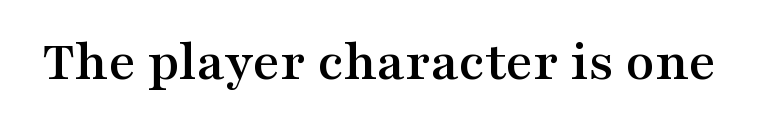
Q: Is the text italic (slanted)? A: No, it is upright.
Q: Is the typeface a serif or a sans-serif typeface? A: Serif.
Q: Is the text underlined? A: No.
Q: Is the spacing between letters normal or unusually wide? A: Normal.
Q: Width (condensed, normal, or wide)? A: Wide.
Q: Stroke contrast? A: Medium.
Q: x-height? A: Medium.
Q: Monospaced? A: No.
